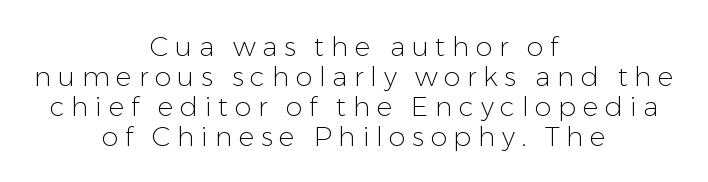
The image shows 27 px text type, upright; set centered, tight line spacing (1.11x), unusually wide letter spacing (+0.24 em), not underlined.
